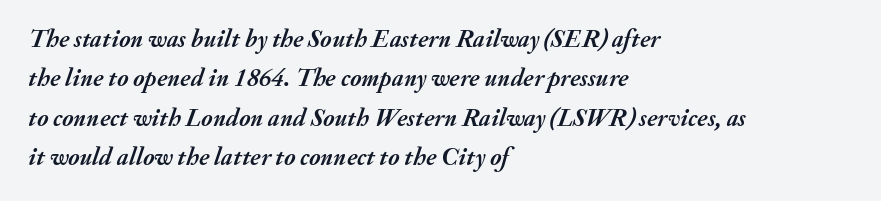
{"italic": "yes", "lean": "right", "slant_degrees": 20, "bold": "yes", "underline": "no", "align": "left", "line_spacing": "normal", "line_spacing_ratio": 1.58, "letter_spacing": "normal", "letter_spacing_em": 0.0, "glyph_px": 25}
